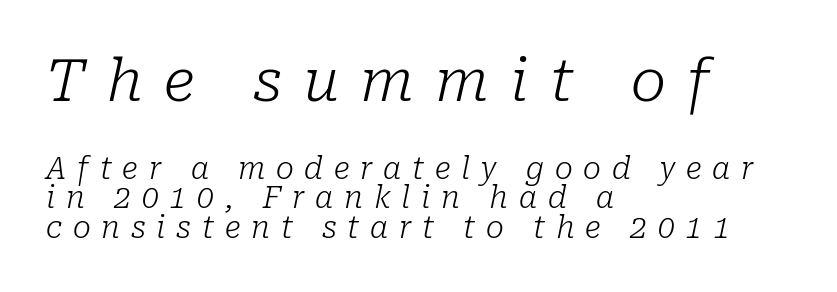
Q: Is the text bold? A: No.
Q: Is the text italic (slanted)? A: Yes, it leans right by about 10 degrees.
Q: Is the typeface a serif or a sans-serif typeface? A: Serif.
Q: Is the text underlined? A: No.
Q: How is the paragraph aligned? A: Left-aligned.
Q: Is the spacing between letters normal or unusually wide? A: Unusually wide.
Q: Is the spacing between lines tight, normal or loose? A: Tight.
Q: Which block of text is set in a larger size, the first (top) or the second (bottom)? A: The first (top) one.
Q: Width (condensed, normal, or wide)? A: Normal.
Q: Stroke contrast? A: Low.
Q: x-height? A: Medium.
Q: Monospaced? A: No.
